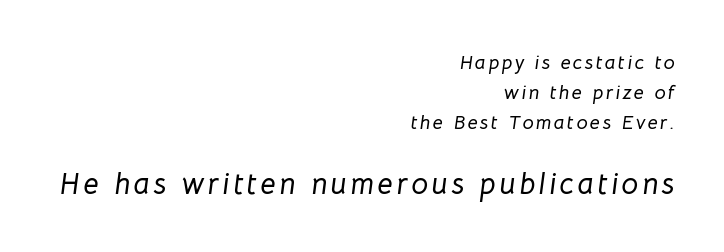
{"italic": "yes", "lean": "right", "slant_degrees": 8, "width": "normal", "stroke_contrast": "low", "x_height": "medium", "monospaced": "no", "underline": "no", "align": "right", "line_spacing": "normal", "line_spacing_ratio": 1.51, "larger_block": "second", "size_ratio": 1.5, "glyph_px": 30}
